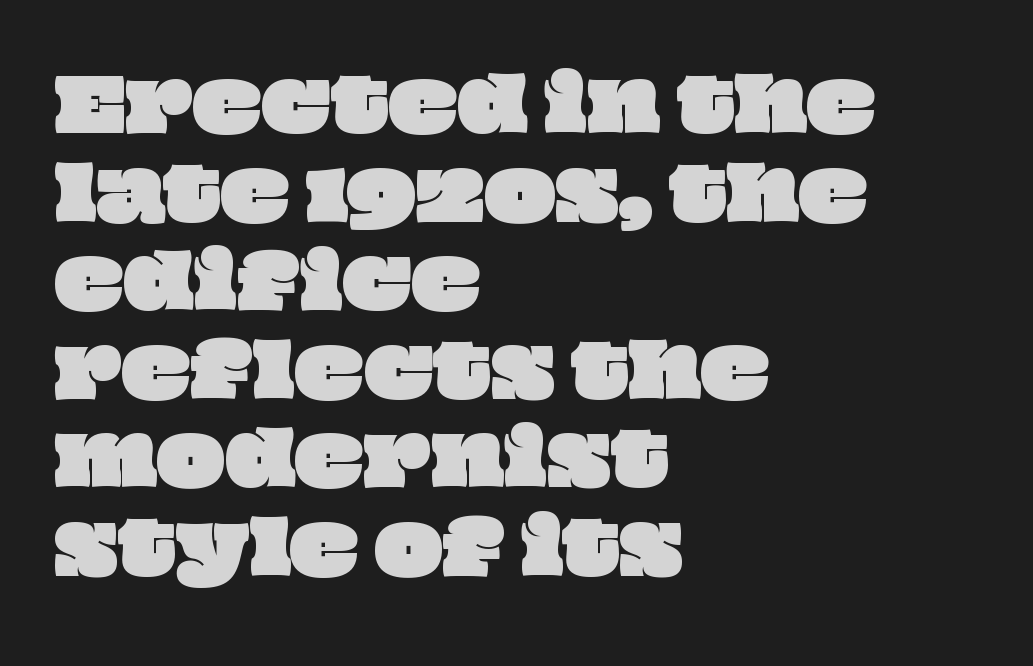
Q: Is the text underlined? A: No.
Q: How is the paragraph aligned? A: Left-aligned.
Q: Is the spacing between letters normal or unusually wide? A: Normal.
Q: Width (condensed, normal, or wide)? A: Wide.
Q: Stroke contrast? A: Low.
Q: x-height? A: Large.
Q: Monospaced? A: No.
